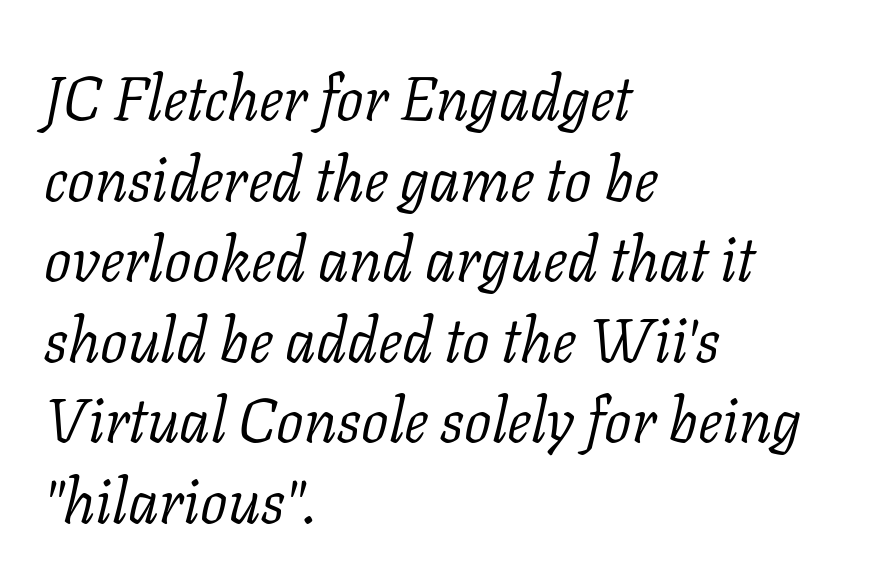
The image shows 61 px light serif type, italic (leaning right); set left-aligned, normal line spacing (1.32x), normal letter spacing, not underlined; low stroke contrast and a medium x-height.
